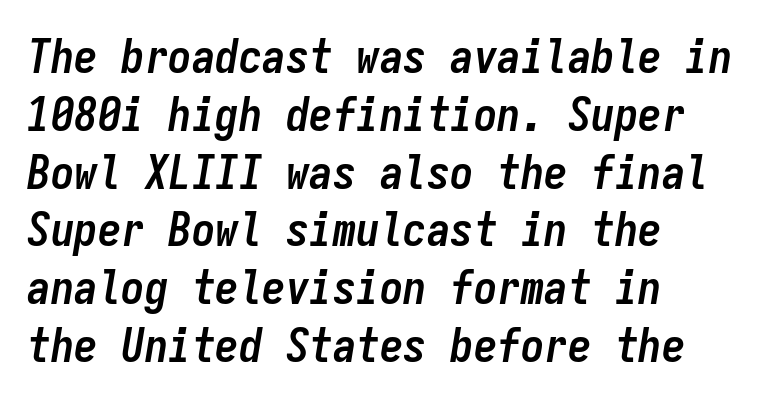
The image shows 47 px semibold, condensed type, italic (leaning right), monospaced; set left-aligned, line spacing 1.23x, normal letter spacing, not underlined; low stroke contrast and a medium x-height.
